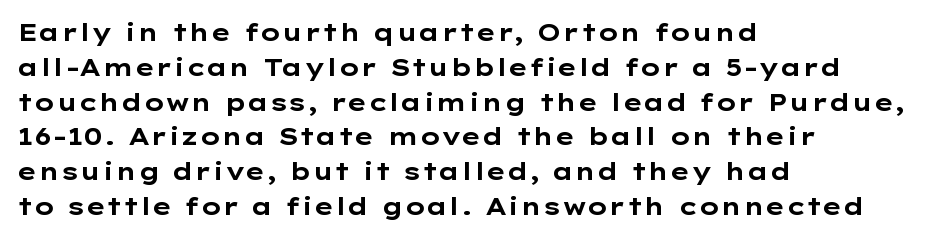
The image shows 24 px bold type, upright; set left-aligned, normal line spacing (1.45x), normal letter spacing, not underlined.
